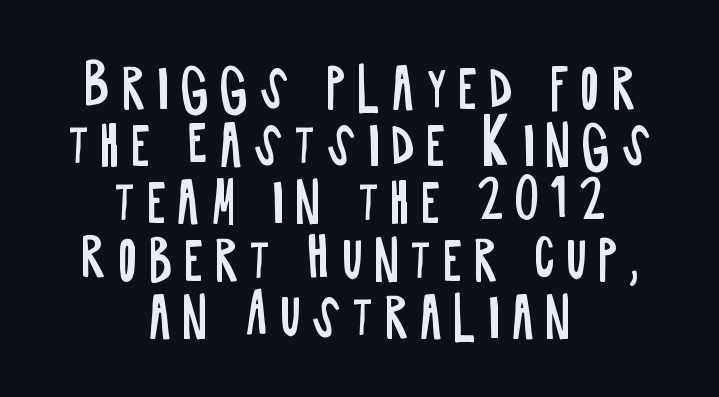
No word sits above an underline. Observe the absence of serifs on each vertical stroke in this sample. Rows of type sit shoulder to shoulder in the vertical direction. Note the varied advance widths — an 'i' is clearly narrower than an 'm'. Display-style spreading of the glyphs; the letterfit is very open. Is the stroke heavy? The answer is a plain regular-or-lighter.
